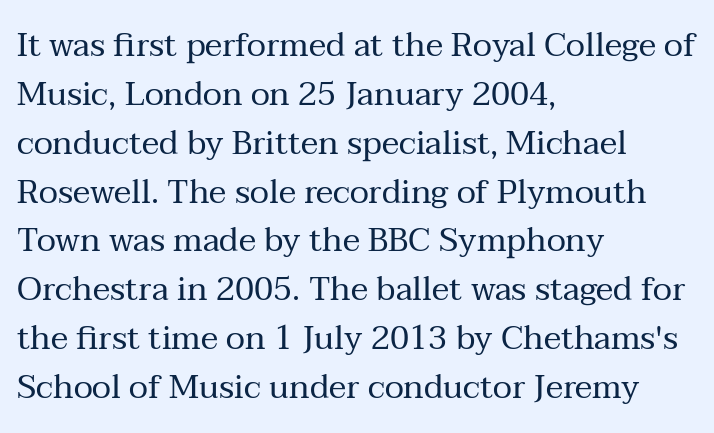
{"serif": "yes", "italic": "no", "bold": "no", "weight": "regular", "width": "normal", "stroke_contrast": "medium", "x_height": "medium", "monospaced": "no", "underline": "no", "align": "left", "line_spacing": "normal", "line_spacing_ratio": 1.48, "letter_spacing": "normal", "letter_spacing_em": 0.0, "glyph_px": 33}
